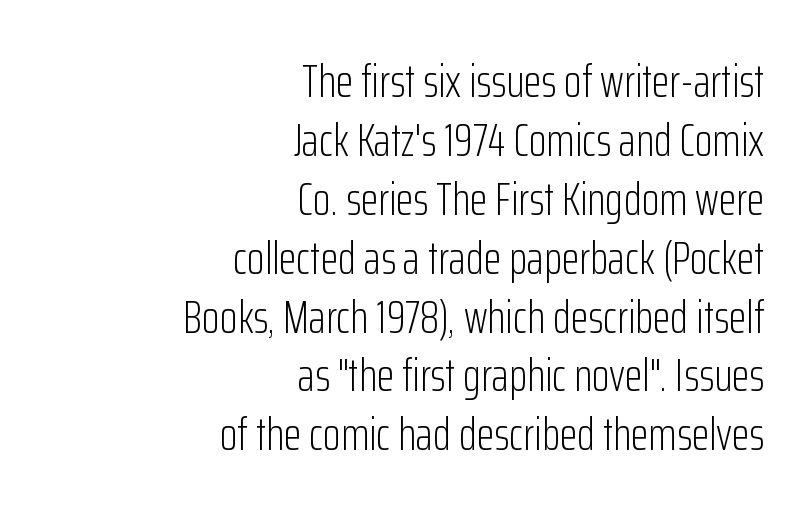
Q: Is the text bold? A: No.
Q: Is the text italic (slanted)? A: No, it is upright.
Q: Is the typeface a serif or a sans-serif typeface? A: Sans-serif.
Q: Is the text underlined? A: No.
Q: How is the paragraph aligned? A: Right-aligned.
Q: Is the spacing between letters normal or unusually wide? A: Normal.
Q: Is the spacing between lines tight, normal or loose? A: Normal.
Q: Width (condensed, normal, or wide)? A: Condensed.
Q: Stroke contrast? A: Low.
Q: x-height? A: Medium.
Q: Monospaced? A: No.
